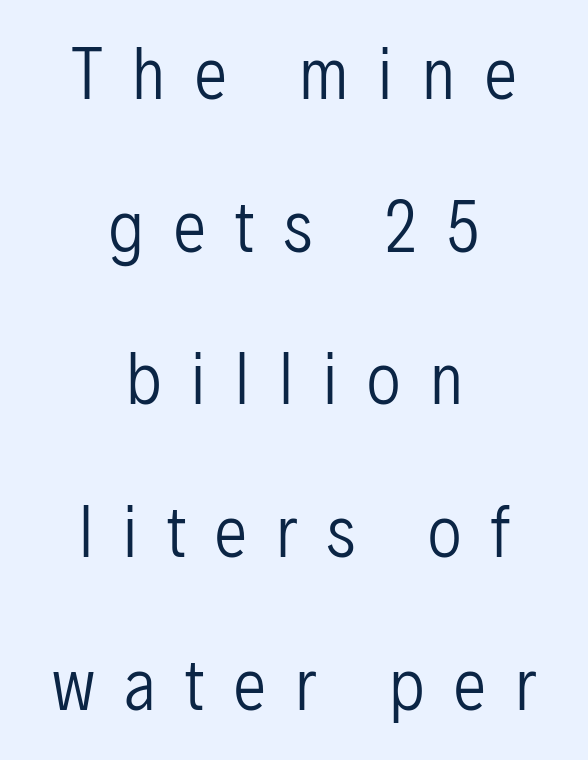
Q: Is the text bold? A: No.
Q: Is the text italic (slanted)? A: No, it is upright.
Q: Is the typeface a serif or a sans-serif typeface? A: Sans-serif.
Q: Is the text underlined? A: No.
Q: How is the paragraph aligned? A: Centered.
Q: Is the spacing between letters normal or unusually wide? A: Unusually wide.
Q: Is the spacing between lines tight, normal or loose? A: Loose.
Q: Width (condensed, normal, or wide)? A: Condensed.
Q: Stroke contrast? A: Low.
Q: x-height? A: Medium.
Q: Monospaced? A: No.
